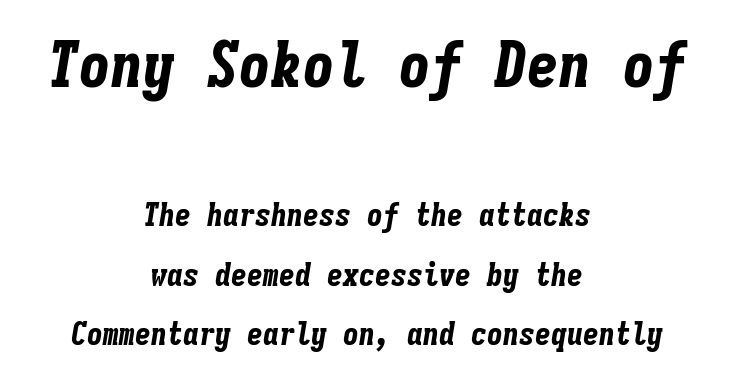
The image shows 64 px bold, condensed type, italic (leaning right), monospaced; set centered, line spacing 1.86x, normal letter spacing, not underlined; the first (top) block is 2.0x larger; low stroke contrast and a medium x-height.
